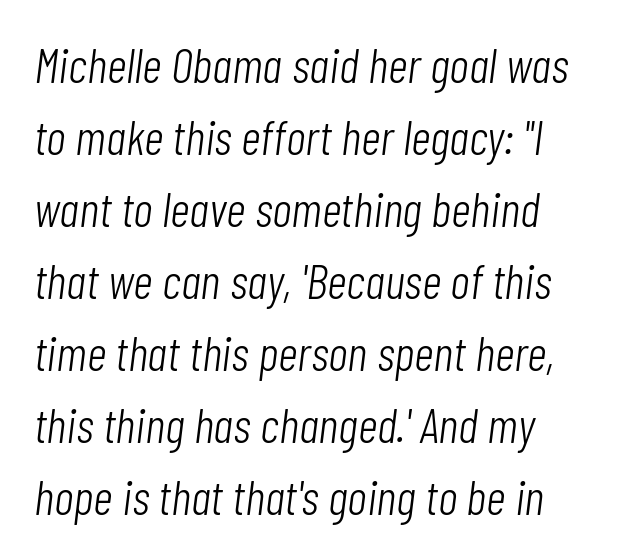
Think standard paragraph weight, or any step lighter than that. Regarding leading, the lines here are spaced in the standard way. The lettering tilts uniformly, giving the passage an italic look. Underline: absent. Think of a printed novel: that variable character pitch is what you see here. Short note: letters normally spaced.
